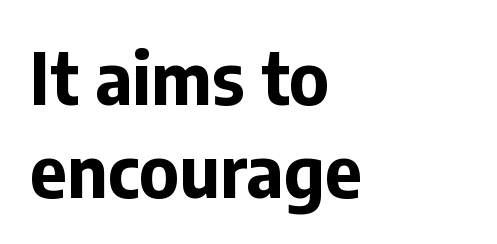
The image shows 72 px bold sans-serif type, upright; set left-aligned, normal line spacing (1.29x), normal letter spacing, not underlined; low stroke contrast and a medium x-height.
